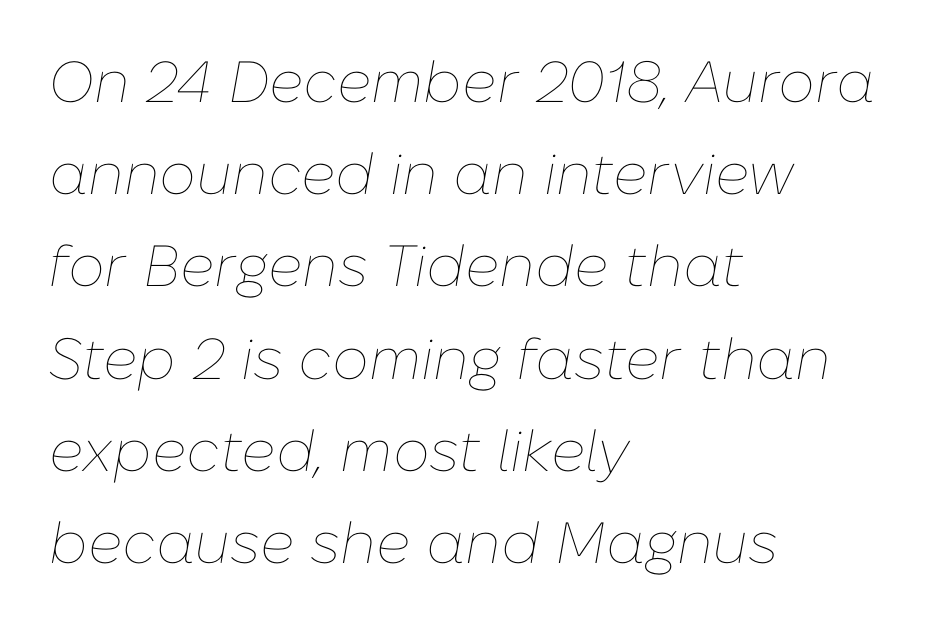
Q: Is the text bold? A: No.
Q: Is the text italic (slanted)? A: Yes, it leans right by about 10 degrees.
Q: Is the text underlined? A: No.
Q: How is the paragraph aligned? A: Left-aligned.
Q: Is the spacing between letters normal or unusually wide? A: Normal.
Q: Is the spacing between lines tight, normal or loose? A: Normal.
Q: Width (condensed, normal, or wide)? A: Normal.
Q: Stroke contrast? A: Low.
Q: x-height? A: Medium.
Q: Monospaced? A: No.
